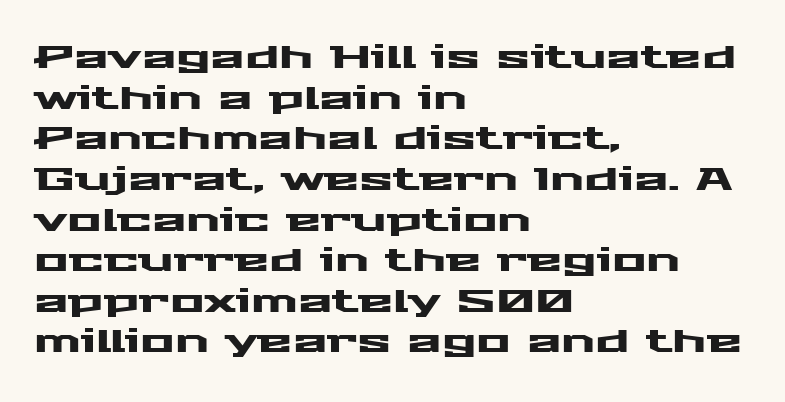
Evenly set lines give the paragraph a standard silhouette. The strip under each line holds only bare page. The passage is arranged the way most books set body copy — flush left. Each letter keeps its own natural width here, so spacing adapts to shape.
